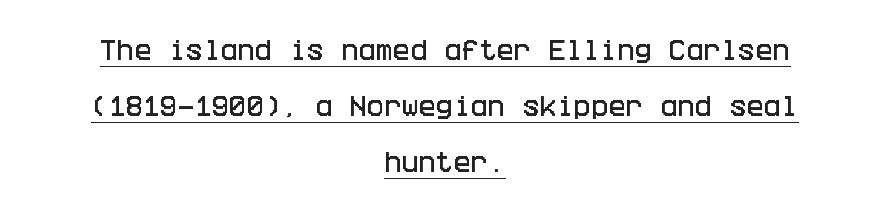
Q: Is the text italic (slanted)? A: No, it is upright.
Q: Is the text underlined? A: Yes.
Q: How is the paragraph aligned? A: Centered.
Q: Is the spacing between letters normal or unusually wide? A: Normal.
Q: Is the spacing between lines tight, normal or loose? A: Loose.
